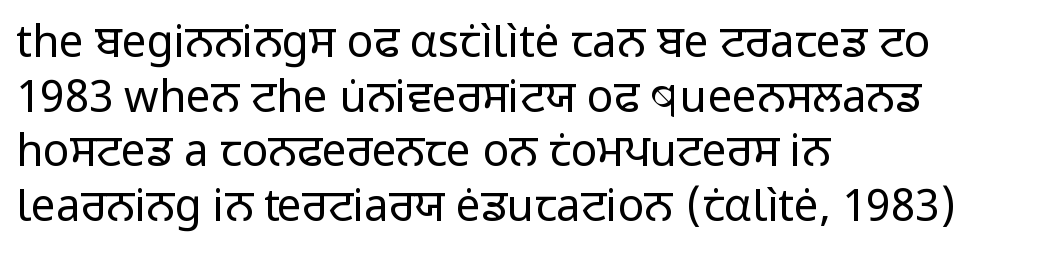
The image shows 44 px regular-weight sans-serif type, upright; set left-aligned, line spacing 1.24x, normal letter spacing, not underlined; low stroke contrast and a medium x-height.
